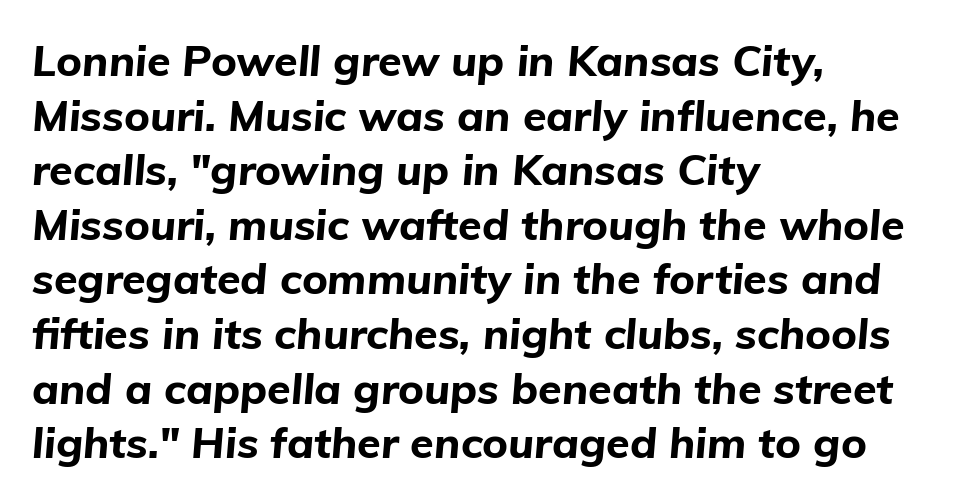
Think of a printed novel: that variable character pitch is what you see here. The face used here has a pronounced slope to its letters. Horizontal alignment here is leftward, the default for most running prose. This block has exactly the height ordinary leading produces. The space directly below the letters is spotless. The line texture is even and compact thanks to regular tracking.
